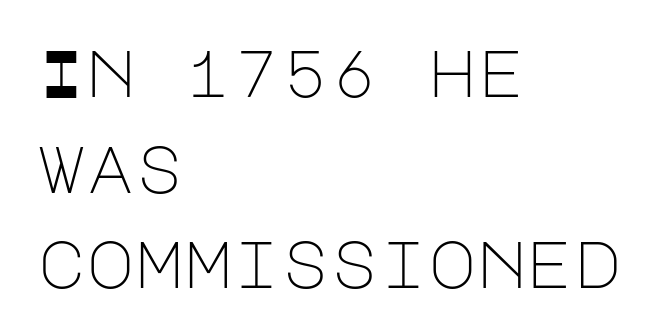
What stands out about the letter spacing? Nothing — it is the standard amount. Regular leading. Horizontally, the lines are justified to the leading edge only. This is sans-serif lettering, the kind often seen on screens and signage. The typography opts for an upright posture over an oblique one. The zone under the glyphs is completely vacant.
